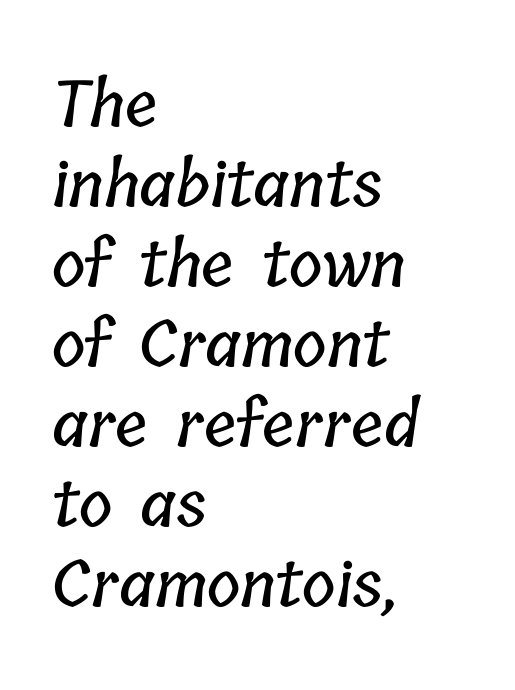
The paragraph shown leans on its left margin. Words appear dense and cohesive because spacing is normal. The rendering uses natural spacing where letterforms have individual widths. Quick note: underline off.
